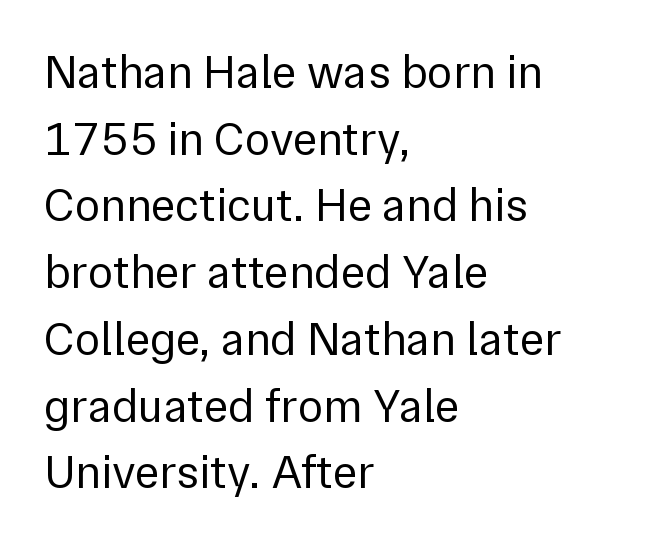
Q: Is the text bold? A: No.
Q: Is the text italic (slanted)? A: No, it is upright.
Q: Is the typeface a serif or a sans-serif typeface? A: Sans-serif.
Q: Is the text underlined? A: No.
Q: How is the paragraph aligned? A: Left-aligned.
Q: Is the spacing between letters normal or unusually wide? A: Normal.
Q: Is the spacing between lines tight, normal or loose? A: Normal.
Q: Width (condensed, normal, or wide)? A: Normal.
Q: x-height? A: Medium.
Q: Monospaced? A: No.
